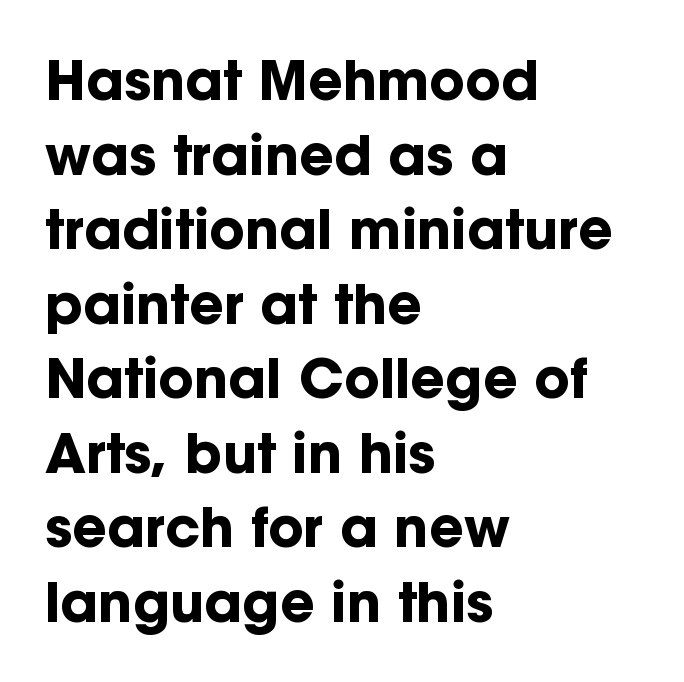
{"serif": "no", "italic": "no", "bold": "yes", "weight": "bold", "width": "normal", "stroke_contrast": "low", "x_height": "medium", "monospaced": "no", "underline": "no", "align": "left", "line_spacing": "normal", "line_spacing_ratio": 1.38, "letter_spacing": "normal", "letter_spacing_em": 0.0, "glyph_px": 54}
